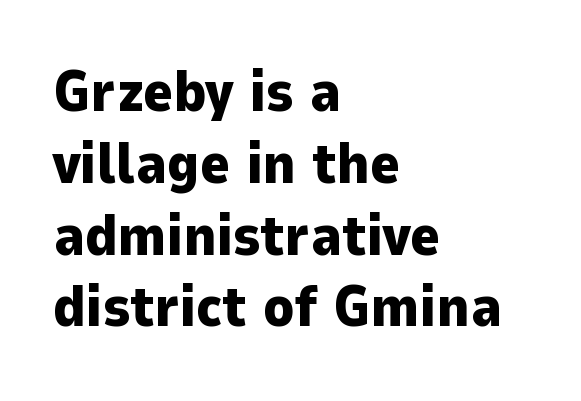
Q: Is the text bold? A: Yes.
Q: Is the text italic (slanted)? A: No, it is upright.
Q: Is the typeface a serif or a sans-serif typeface? A: Sans-serif.
Q: Is the text underlined? A: No.
Q: How is the paragraph aligned? A: Left-aligned.
Q: Is the spacing between letters normal or unusually wide? A: Normal.
Q: Is the spacing between lines tight, normal or loose? A: Normal.
Q: Width (condensed, normal, or wide)? A: Normal.
Q: Stroke contrast? A: Low.
Q: x-height? A: Medium.
Q: Monospaced? A: No.
